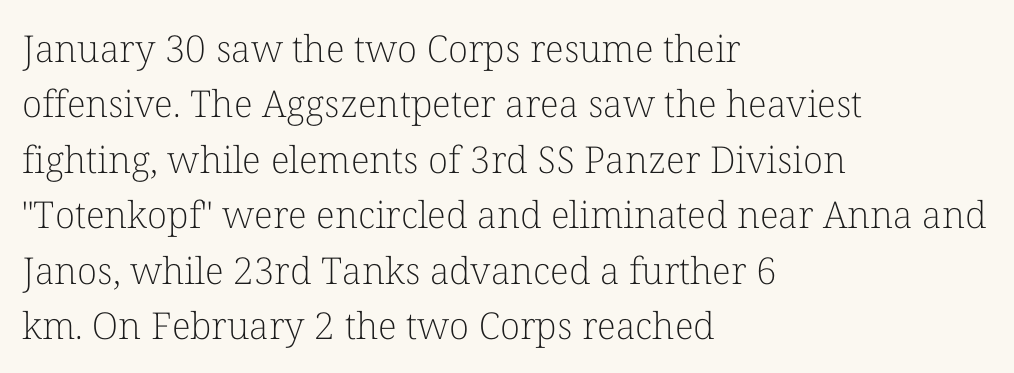
Bare-footed words on every line. Posture: vertical. Look at the tracking — it's just the regular setting, nothing added. The strokes carry an ordinary text weight at most.
